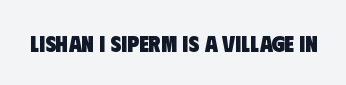
Q: Is the text bold? A: Yes.
Q: Is the text underlined? A: No.
Q: Is the spacing between letters normal or unusually wide? A: Normal.
